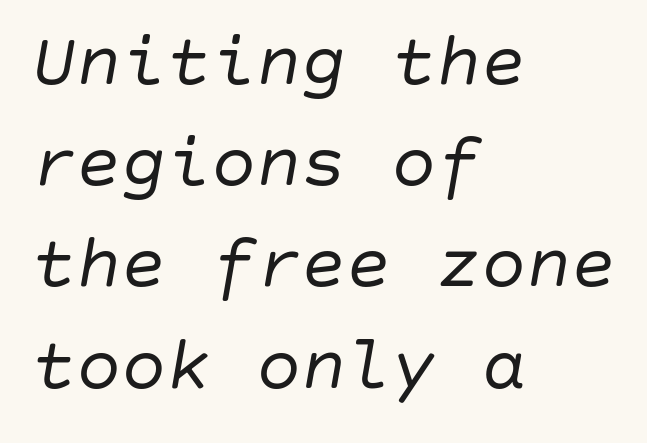
The strokes are not fattened; the text isn't bold. Horizontal alignment here is leftward, the default for most running prose. Unmarked baselines from the first word to the last. The gaps between neighbouring characters are ordinary and unremarkable.
